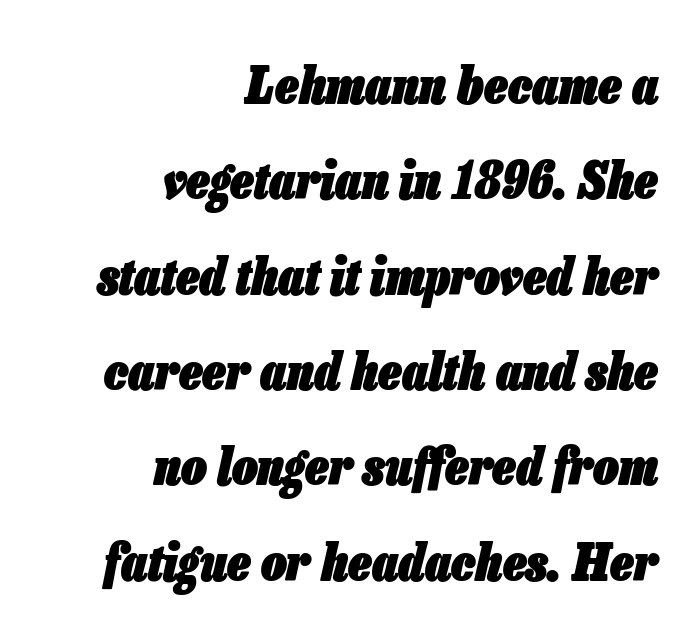
The image shows 51 px heavy, condensed type, italic (leaning right); set right-aligned, line spacing 1.87x, normal letter spacing, not underlined; low stroke contrast and a medium x-height.
